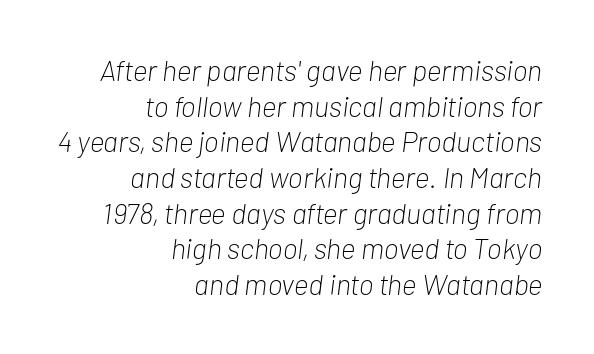
{"italic": "yes", "lean": "right", "slant_degrees": 7, "bold": "no", "weight": "light", "width": "condensed", "stroke_contrast": "low", "x_height": "medium", "monospaced": "no", "underline": "no", "align": "right", "line_spacing_ratio": 1.23, "letter_spacing": "normal", "letter_spacing_em": 0.0, "glyph_px": 29}
